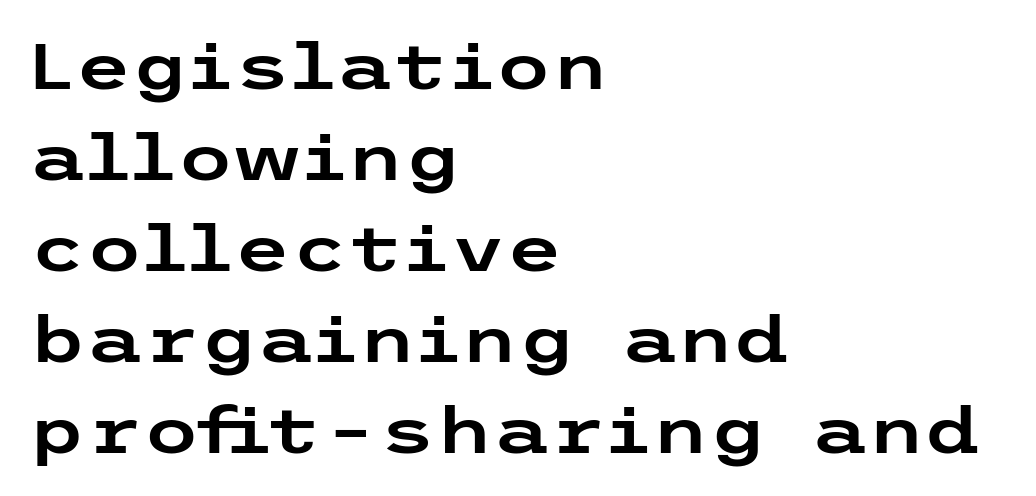
Does extra space separate the letters? No, they use regular spacing. Each new line begins a customary step beneath the previous one. Posture: vertical. Anything drawn beneath the words? Only blank space. Look at the bottom of the vertical strokes: they stop flat, with no serifs. Short and long lines alike share a common starting point at left.
